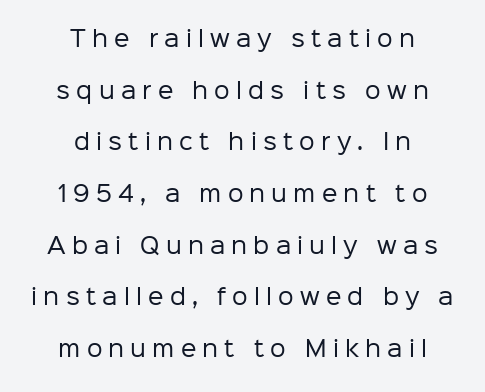
{"italic": "no", "bold": "no", "underline": "no", "align": "center", "line_spacing": "loose", "line_spacing_ratio": 2.35, "letter_spacing": "wide", "letter_spacing_em": 0.28, "glyph_px": 22}
